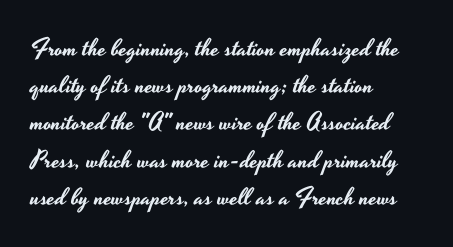
The image shows 24 px text type; set left-aligned, normal line spacing (1.55x), normal letter spacing, not underlined.
